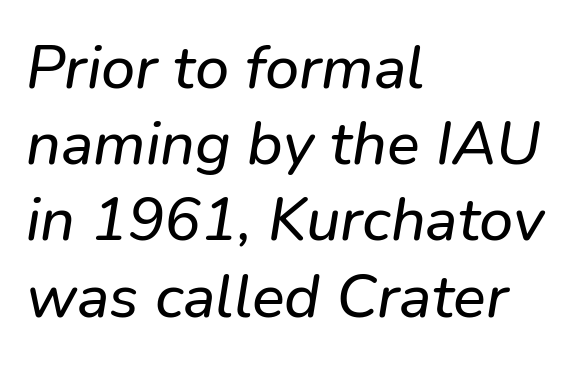
Letterform terminals end flat and unadorned throughout the passage. Nobody touched the tracking dial on this one. Interline gaps are of average width in this sample. You could not count columns in this text — the font is proportionally spaced.
